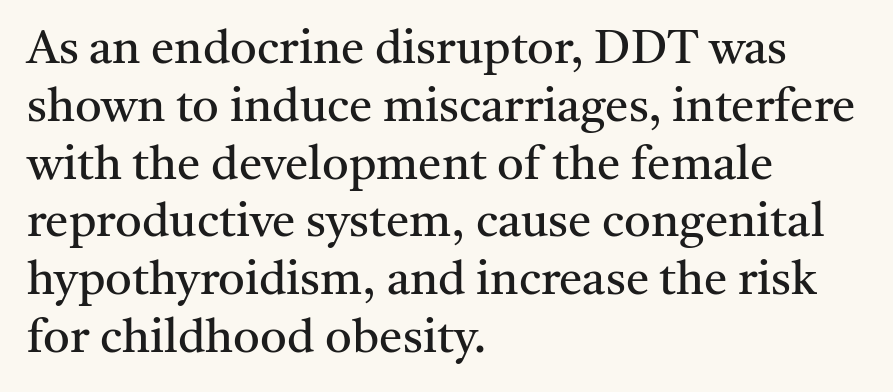
The image shows 47 px regular-weight serif type, upright; set left-aligned, line spacing 1.23x, normal letter spacing, not underlined; medium stroke contrast and a medium x-height.
